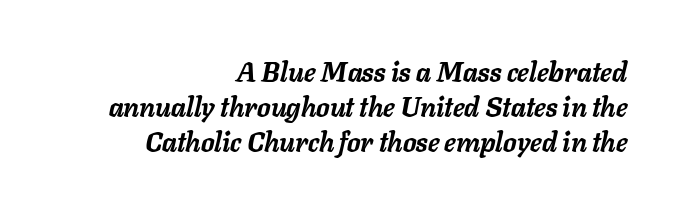
Compared with an ordinary text face, these strokes are far heavier — a full bold. Style check: oblique. Check under the words: just untouched page. Visually the block forms a straight wall on the right and a jagged coastline on the left.
